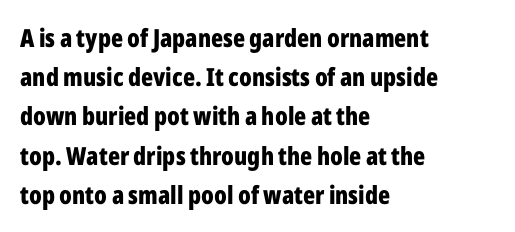
{"italic": "no", "bold": "yes", "underline": "no", "align": "left", "line_spacing": "normal", "line_spacing_ratio": 1.57, "letter_spacing": "normal", "letter_spacing_em": 0.0, "glyph_px": 25}
